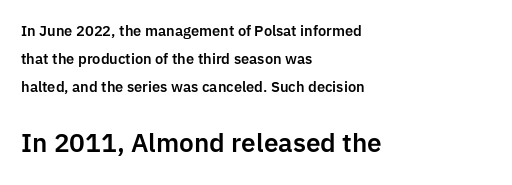
The passage is arranged the way most books set body copy — flush left. Glance below the letters and you will spot only blank space. Do the letters lean? They stand straight. The letters sit at their default tracking, neither squeezed nor spread. Typesetter's note — lower block bumped up in size, upper block left smaller. The rendering uses a large line-height, opening up the rows.
